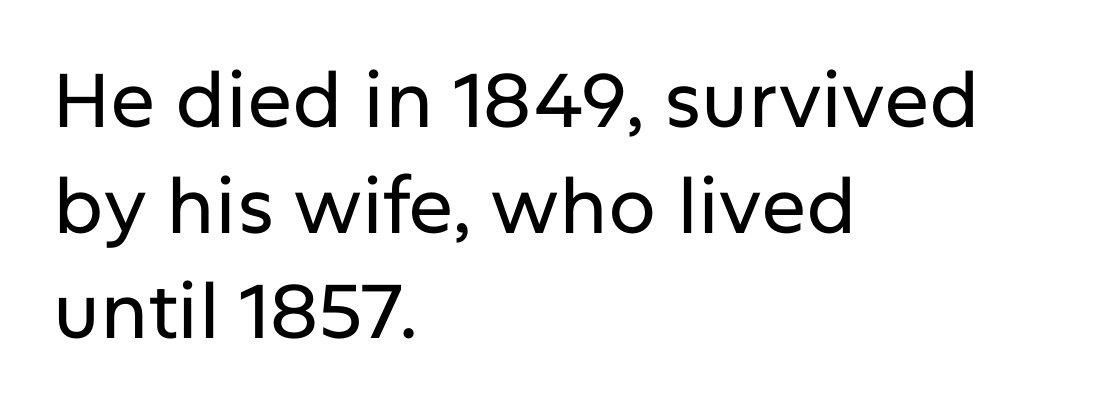
Descenders hang freely into open space. The rag falls on the right side of this text block. These lines sit exactly where default settings would place them. Glyph-to-glyph distance matches everyday printed text.
